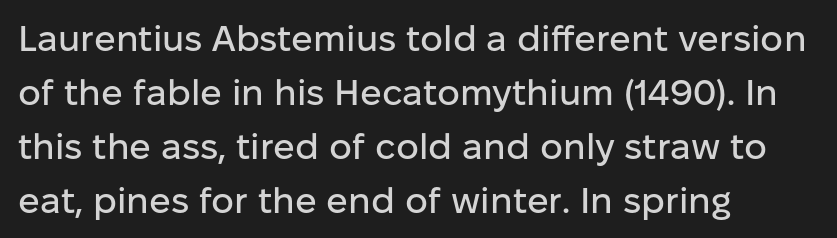
The image shows 36 px sans-serif type, upright; set left-aligned, normal line spacing (1.5x), normal letter spacing, not underlined; low stroke contrast and a medium x-height.
